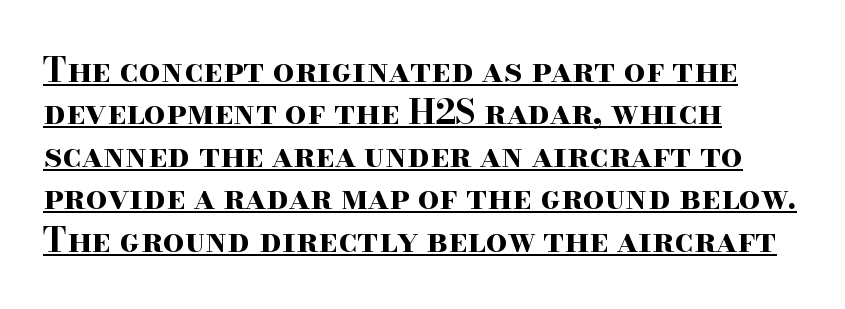
The image shows 34 px bold, wide serif type, upright; set left-aligned, normal line spacing (1.25x), normal letter spacing, underlined; high stroke contrast and a small x-height.
